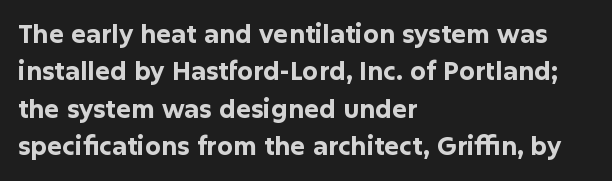
The image shows 25 px bold type, upright; set left-aligned, normal line spacing (1.5x), normal letter spacing, not underlined.
